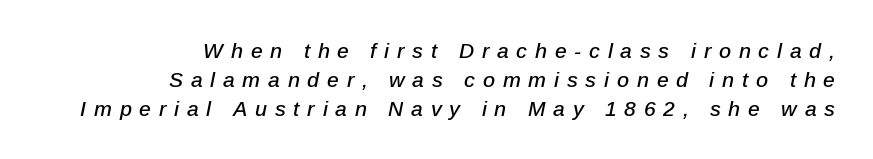
Q: Is the text italic (slanted)? A: Yes, it leans right by about 12 degrees.
Q: Is the text underlined? A: No.
Q: How is the paragraph aligned? A: Right-aligned.
Q: Is the spacing between letters normal or unusually wide? A: Unusually wide.
Q: Is the spacing between lines tight, normal or loose? A: Normal.
